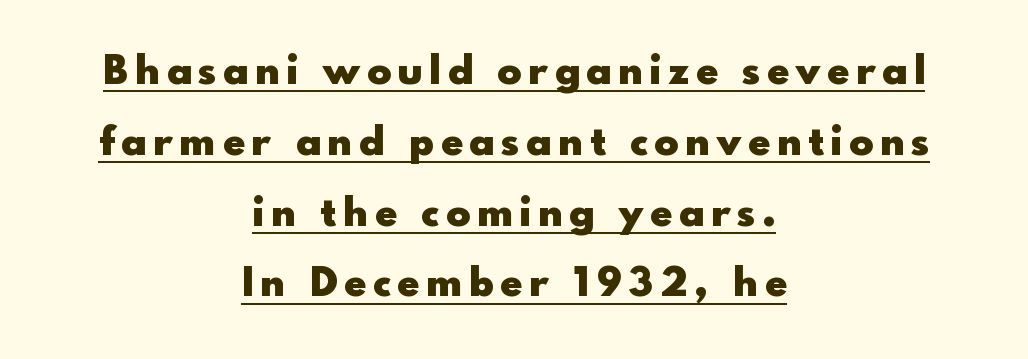
Q: Is the text bold? A: Yes.
Q: Is the text italic (slanted)? A: No, it is upright.
Q: Is the typeface a serif or a sans-serif typeface? A: Sans-serif.
Q: Is the text underlined? A: Yes.
Q: How is the paragraph aligned? A: Centered.
Q: Width (condensed, normal, or wide)? A: Normal.
Q: x-height? A: Small.
Q: Monospaced? A: No.
